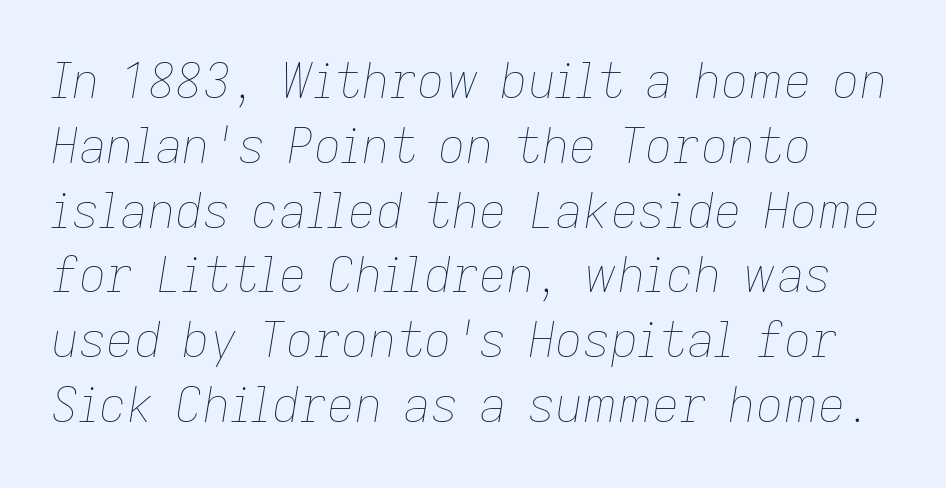
{"italic": "yes", "lean": "right", "slant_degrees": 9, "bold": "no", "weight": "thin", "width": "normal", "stroke_contrast": "low", "x_height": "medium", "monospaced": "no", "underline": "no", "line_spacing": "normal", "line_spacing_ratio": 1.35, "letter_spacing": "normal", "letter_spacing_em": 0.0, "glyph_px": 48}
